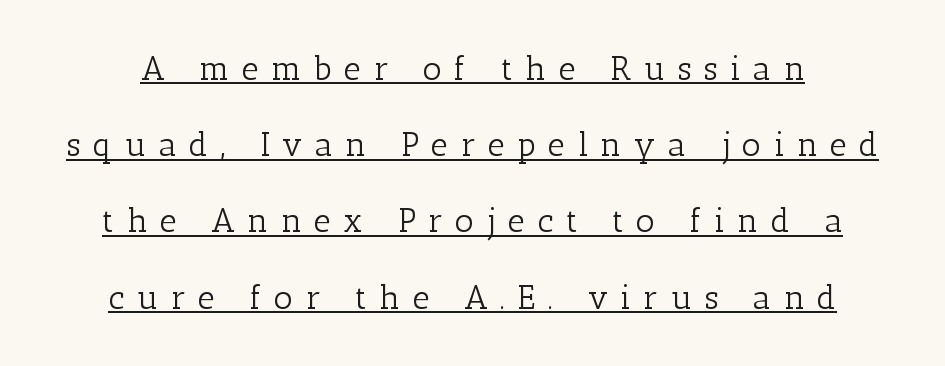
Short note: letters widely spaced. Character widths vary here, with narrow letters taking less room than wide ones. Font category for this specimen: serif. The weight tops out at a normal text grade. Tall strokes in this sample are plumb rather than angled. Loosely led — the rows are spread out.
